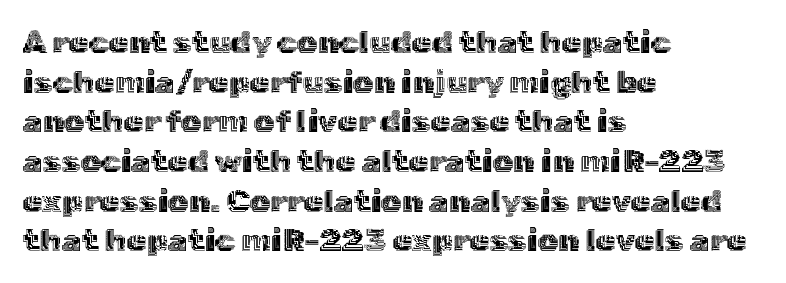
{"italic": "no", "width": "normal", "x_height": "medium", "monospaced": "no", "underline": "no", "align": "left", "line_spacing_ratio": 1.24, "letter_spacing": "normal", "letter_spacing_em": 0.0, "glyph_px": 32}
